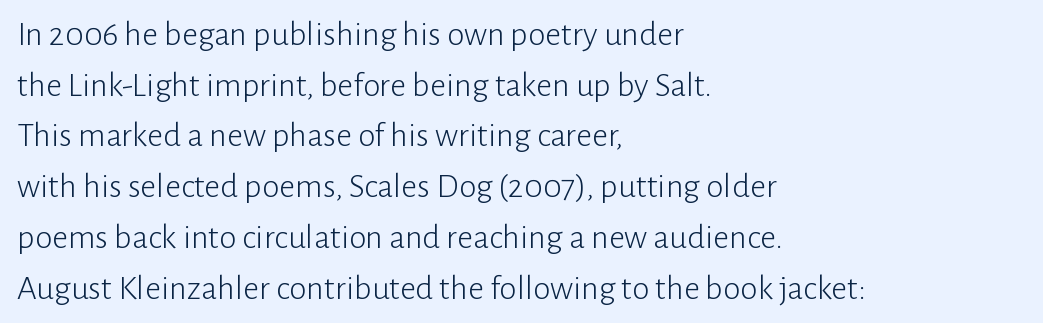
{"serif": "no", "italic": "no", "bold": "no", "weight": "light", "width": "normal", "stroke_contrast": "low", "x_height": "medium", "monospaced": "no", "underline": "no", "align": "left", "line_spacing": "normal", "line_spacing_ratio": 1.45, "letter_spacing": "normal", "letter_spacing_em": 0.0, "glyph_px": 35}
